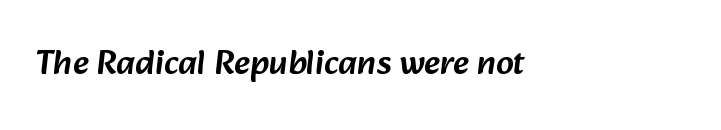
{"serif": "no", "width": "normal", "stroke_contrast": "low", "x_height": "medium", "monospaced": "no", "underline": "no", "letter_spacing": "normal", "letter_spacing_em": 0.0, "glyph_px": 35}
